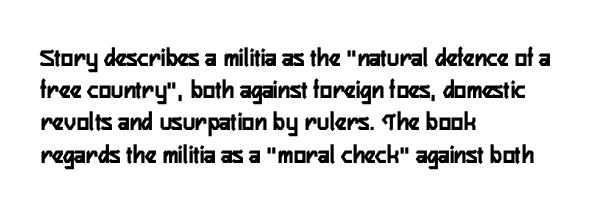
Descenders hang freely into open space. Rendered with straight, roman letterforms. The strokes are fattened all the way to bold. This rendering uses left alignment, leaving the right contour irregular.
